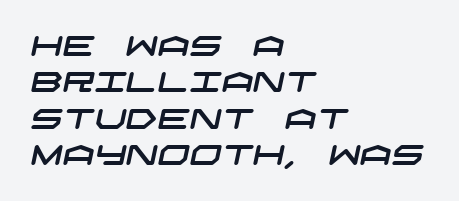
Check the space under the baseline: it is left empty. The gaps between neighbouring characters are ordinary and unremarkable. These lines stack with their left ends in a neat column. I'd call this a sans setting — the letters go barefoot.
